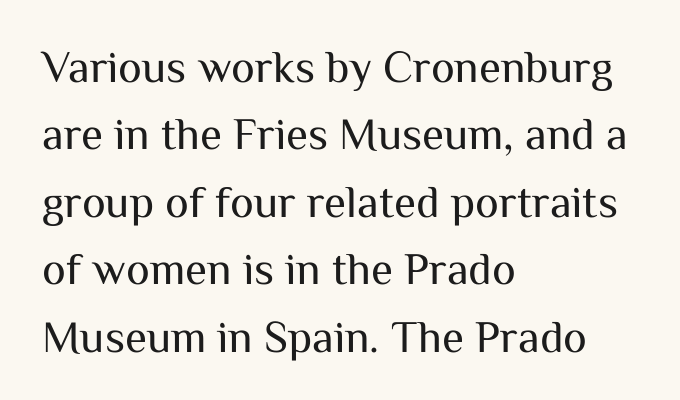
The image shows 45 px regular-weight sans-serif type, upright; set left-aligned, normal line spacing (1.5x), normal letter spacing, not underlined; medium stroke contrast and a medium x-height.
